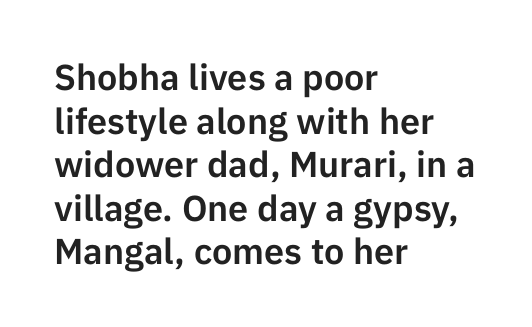
Q: Is the text italic (slanted)? A: No, it is upright.
Q: Is the typeface a serif or a sans-serif typeface? A: Sans-serif.
Q: Is the text underlined? A: No.
Q: How is the paragraph aligned? A: Left-aligned.
Q: Is the spacing between letters normal or unusually wide? A: Normal.
Q: Width (condensed, normal, or wide)? A: Normal.
Q: Stroke contrast? A: Low.
Q: x-height? A: Medium.
Q: Monospaced? A: No.
